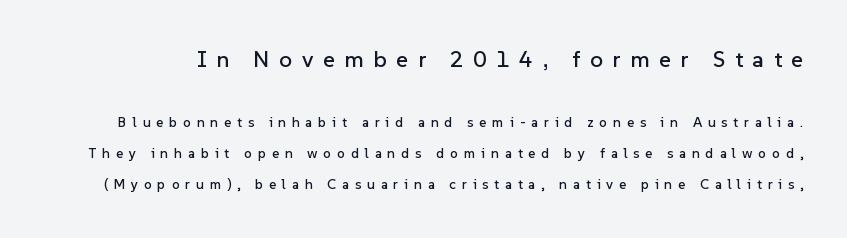
The image shows 23 px text type, upright; set loose line spacing (2.21x), unusually wide letter spacing (+0.41 em), not underlined; the first (top) block is 1.64x larger.
